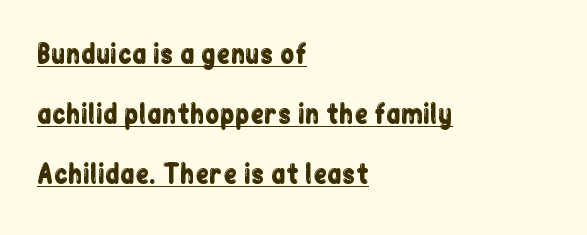
The image shows 26 px text type, upright; set left-aligned, loose line spacing (2.3x), normal letter spacing, underlined.
